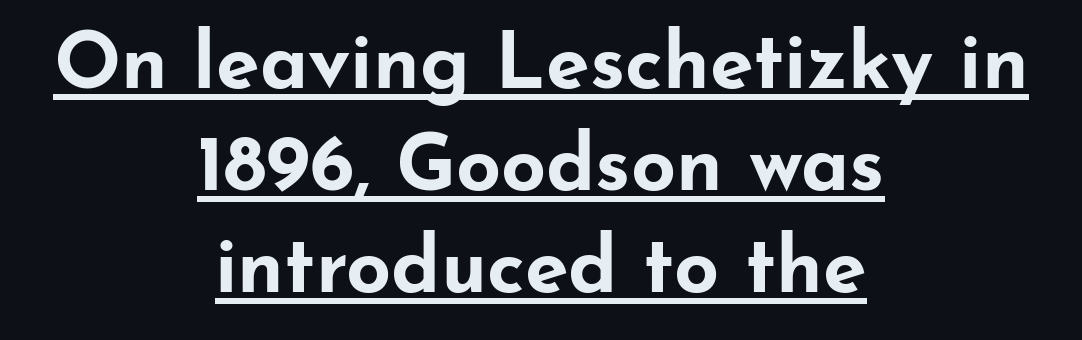
This is the regular roman posture of the typeface. The typesetting leans heavy: a genuine bold. The lettering is marked with a stroke running underneath it. You can tell from the bare stems that sans-serif type was used.
